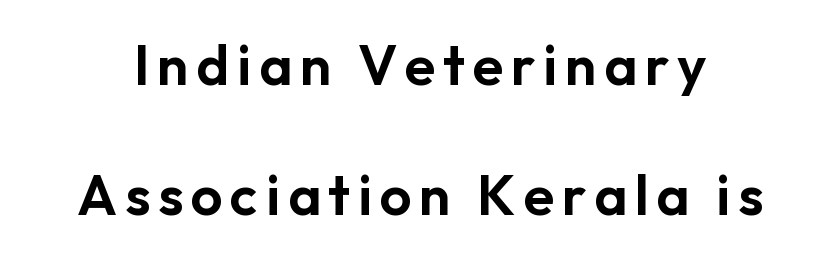
Each letter's strokes conclude bluntly, with no projecting serifs. Note the varied advance widths — an 'i' is clearly narrower than an 'm'. This sample trades compactness for vertical openness between lines. Nobody drew a line under any word here. In terms of posture, this sample is upright.
